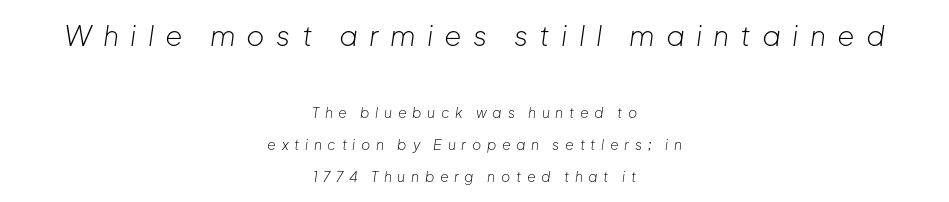
Typesetter's note — upper block bumped up in size, lower block left smaller. Look at the tracking — it's clearly loosened, letters drifting apart. There's an unmistakable incline to the writing here. The letters advance in unequal steps, a hallmark of proportional type. The characters are drawn with everyday or finer stroke widths. The passage shown is not underscored anywhere.
